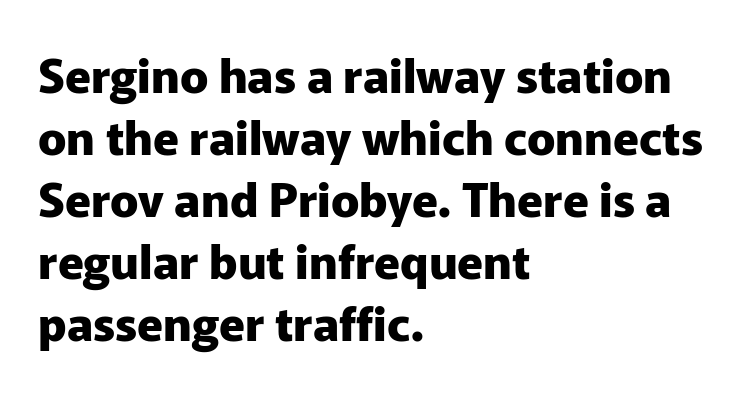
{"serif": "no", "italic": "no", "bold": "yes", "weight": "heavy", "width": "normal", "stroke_contrast": "low", "x_height": "medium", "monospaced": "no", "underline": "no", "align": "left", "line_spacing": "normal", "line_spacing_ratio": 1.32, "letter_spacing": "normal", "letter_spacing_em": 0.0, "glyph_px": 47}
